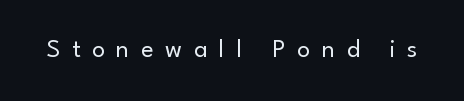
{"italic": "no", "bold": "no", "underline": "no", "letter_spacing": "wide", "letter_spacing_em": 0.45, "glyph_px": 26}
